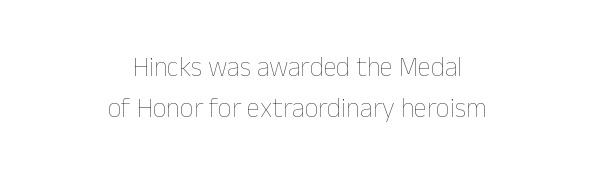
The image shows 27 px text type, upright; set centered, normal line spacing (1.52x), normal letter spacing, not underlined.
